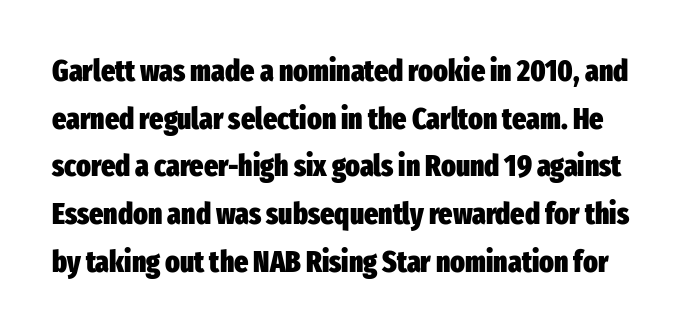
The strokes are fattened all the way to bold. There is no visible air inserted between adjacent glyphs. A sans-serif font was chosen for this passage. Each new line begins a customary step beneath the previous one. The specimen reads as upright at a glance. Proportional: the letters do not fall into vertical columns.
